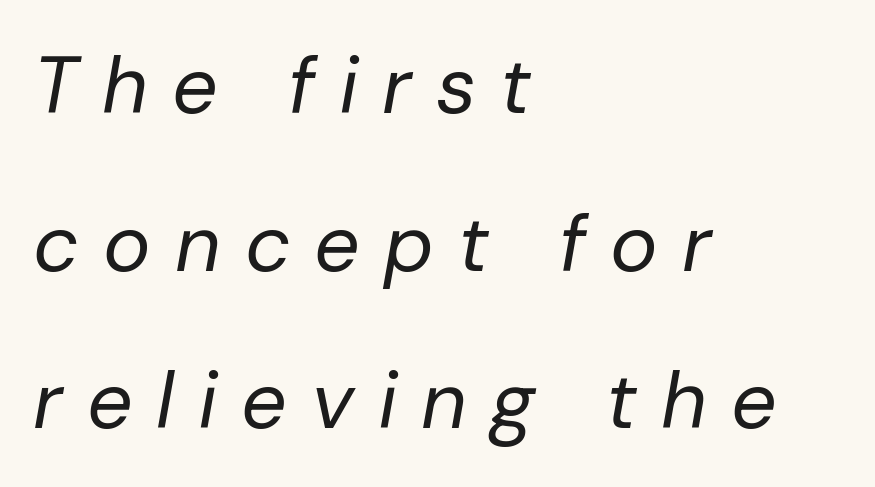
Q: Is the text bold? A: No.
Q: Is the text italic (slanted)? A: Yes, it leans right by about 10 degrees.
Q: Is the text underlined? A: No.
Q: How is the paragraph aligned? A: Left-aligned.
Q: Is the spacing between letters normal or unusually wide? A: Unusually wide.
Q: Is the spacing between lines tight, normal or loose? A: Loose.
Q: Width (condensed, normal, or wide)? A: Normal.
Q: Stroke contrast? A: Low.
Q: x-height? A: Medium.
Q: Monospaced? A: No.
